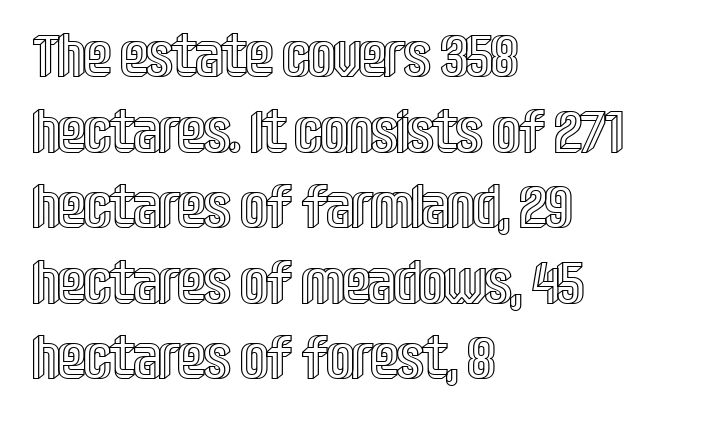
The image shows 59 px condensed type, upright; set left-aligned, normal line spacing (1.28x), normal letter spacing, not underlined; a large x-height.
